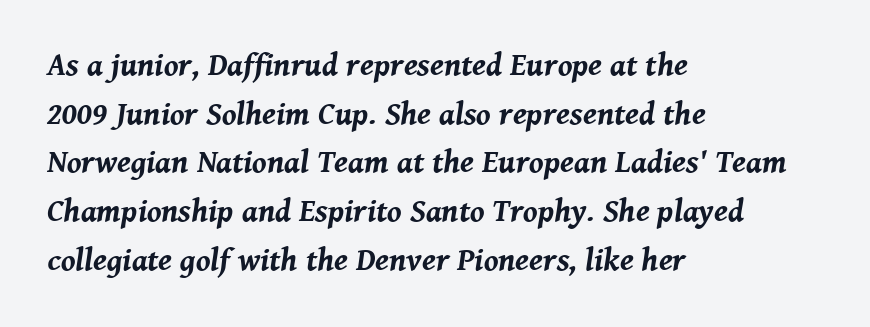
{"italic": "yes", "lean": "right", "slant_degrees": 8, "bold": "yes", "weight": "bold", "width": "normal", "stroke_contrast": "medium", "x_height": "medium", "monospaced": "no", "underline": "no", "align": "left", "line_spacing": "normal", "line_spacing_ratio": 1.52, "letter_spacing": "normal", "letter_spacing_em": 0.0, "glyph_px": 32}
